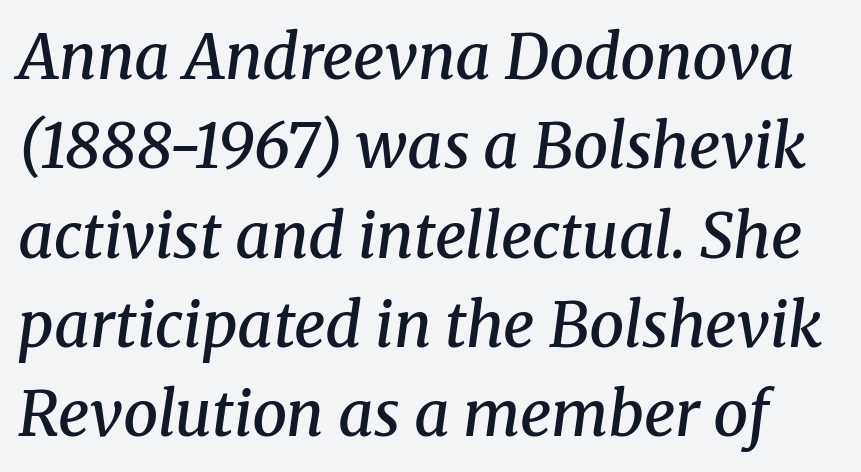
The letterforms sit shoulder to shoulder at normal distance. A typesetter would call this leading conventional body-copy spacing. Semibold letterforms, between regular and bold. Anything drawn beneath the words? Only blank space. There's an unmistakable incline to the writing here. Classification — serif.
